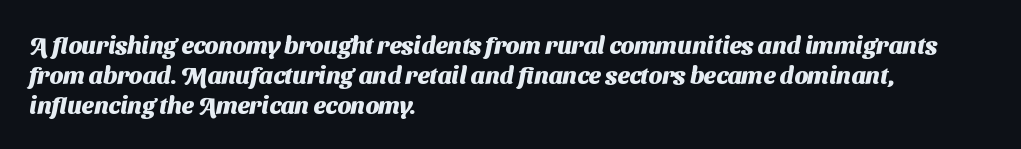
{"bold": "yes", "underline": "no", "align": "left", "line_spacing": "normal", "line_spacing_ratio": 1.26, "letter_spacing": "normal", "letter_spacing_em": 0.0, "glyph_px": 24}
